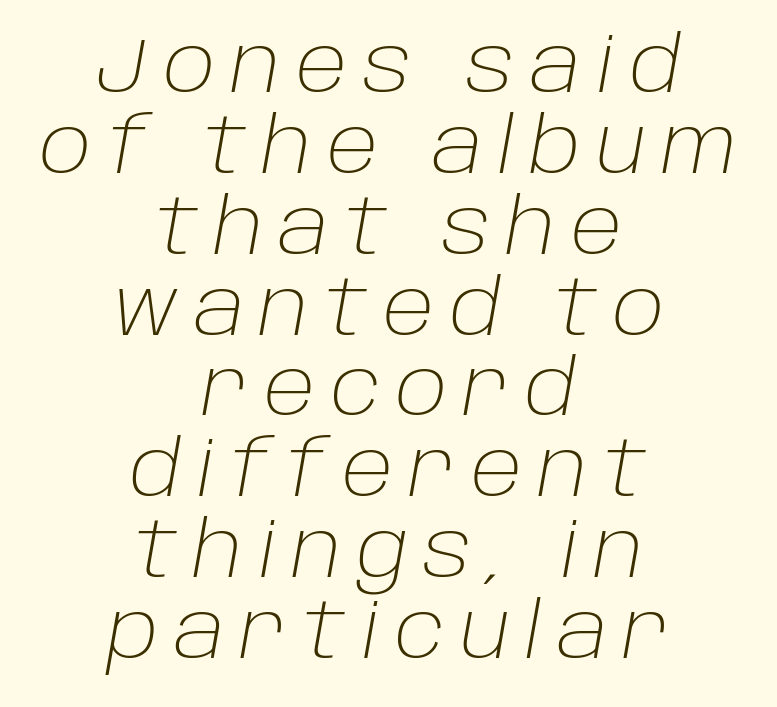
Q: Is the text bold? A: No.
Q: Is the text italic (slanted)? A: Yes, it leans right by about 10 degrees.
Q: Is the text underlined? A: No.
Q: How is the paragraph aligned? A: Centered.
Q: Is the spacing between letters normal or unusually wide? A: Unusually wide.
Q: Is the spacing between lines tight, normal or loose? A: Tight.
Q: Width (condensed, normal, or wide)? A: Normal.
Q: Stroke contrast? A: Low.
Q: x-height? A: Large.
Q: Monospaced? A: No.
